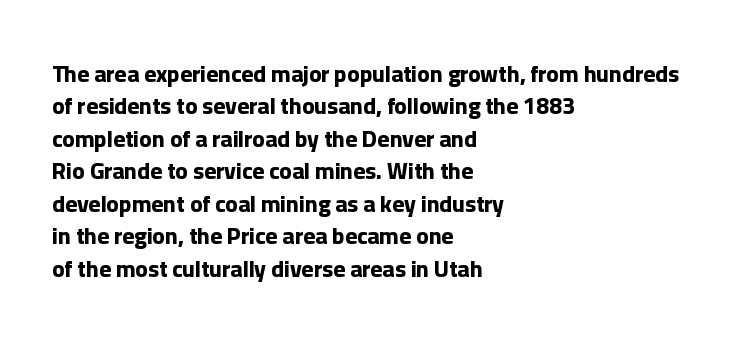
The image shows 23 px bold type, upright; set left-aligned, normal line spacing (1.41x), normal letter spacing, not underlined.
